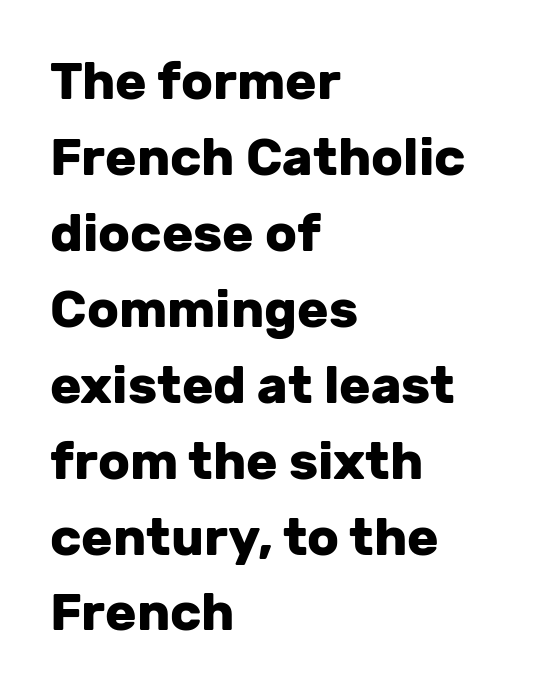
Typesetter's note: full bold, strokes at maximum text heaviness. Which margin do the lines hug? The left one — the right edge is uneven. What stands out about the letter spacing? Nothing — it is the standard amount. The letters carry no serifs — their stems end cleanly without finishing strokes. Proportional: the letters do not fall into vertical columns.
